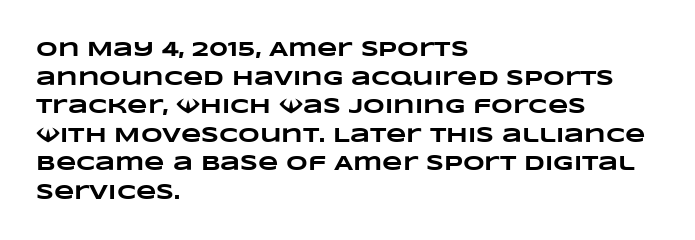
The image shows 21 px bold type; set left-aligned, normal line spacing (1.36x), normal letter spacing, not underlined.
